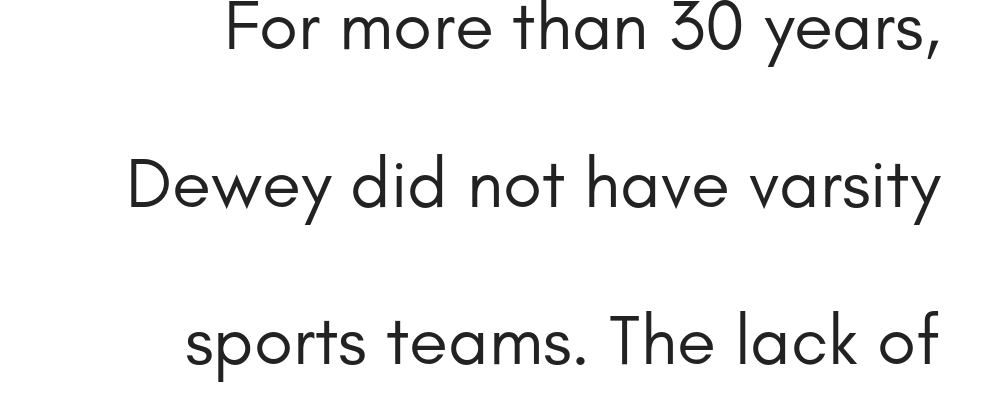
{"serif": "no", "italic": "no", "bold": "no", "weight": "regular", "width": "normal", "stroke_contrast": "low", "x_height": "small", "monospaced": "no", "underline": "no", "align": "right", "line_spacing": "loose", "line_spacing_ratio": 2.22, "letter_spacing": "normal", "letter_spacing_em": 0.0, "glyph_px": 71}
